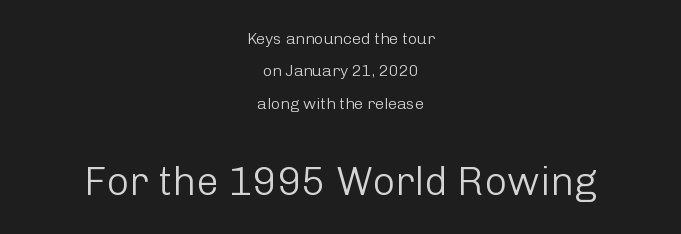
The image shows 40 px light sans-serif type, upright; set centered, loose line spacing (2.03x), normal letter spacing, not underlined; the second (bottom) block is 2.5x larger; low stroke contrast and a medium x-height.
